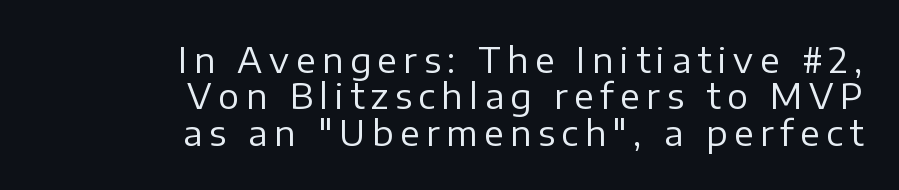
The image shows 35 px regular-weight sans-serif type, upright; set right-aligned, tight line spacing (1.04x), not underlined; low stroke contrast and a medium x-height.
